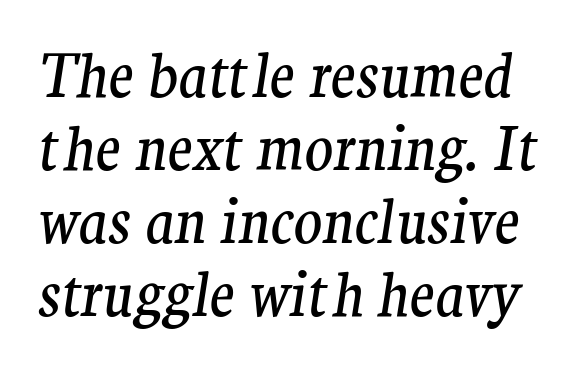
An italicized treatment has been applied to the whole sample. These lines are rendered in a variable-pitch font. Here the glyphs are tracked normally, forming tight word shapes. Descenders hang freely into open space. Weight: not bold — regular or lighter. Font category for this specimen: serif.
